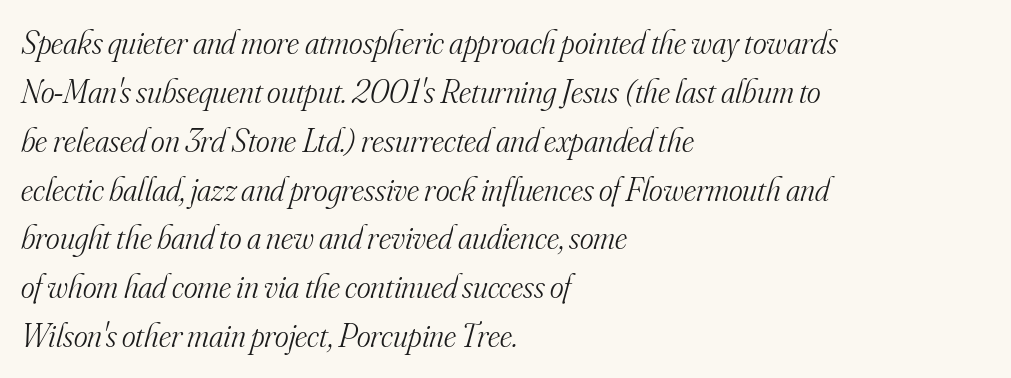
Q: Is the text bold? A: No.
Q: Is the text italic (slanted)? A: Yes, it leans right by about 16 degrees.
Q: Is the typeface a serif or a sans-serif typeface? A: Serif.
Q: Is the text underlined? A: No.
Q: How is the paragraph aligned? A: Left-aligned.
Q: Is the spacing between letters normal or unusually wide? A: Normal.
Q: Is the spacing between lines tight, normal or loose? A: Normal.
Q: Width (condensed, normal, or wide)? A: Normal.
Q: Stroke contrast? A: Medium.
Q: x-height? A: Small.
Q: Monospaced? A: No.
